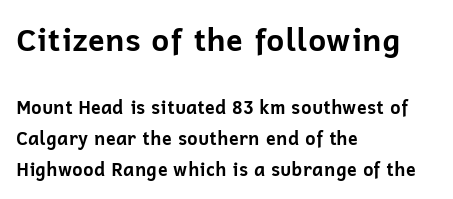
Q: Is the text bold? A: Yes.
Q: Is the text italic (slanted)? A: No, it is upright.
Q: Is the typeface a serif or a sans-serif typeface? A: Sans-serif.
Q: Is the text underlined? A: No.
Q: How is the paragraph aligned? A: Left-aligned.
Q: Is the spacing between letters normal or unusually wide? A: Normal.
Q: Is the spacing between lines tight, normal or loose? A: Normal.
Q: Which block of text is set in a larger size, the first (top) or the second (bottom)? A: The first (top) one.
Q: Width (condensed, normal, or wide)? A: Normal.
Q: Stroke contrast? A: Low.
Q: x-height? A: Medium.
Q: Monospaced? A: No.
